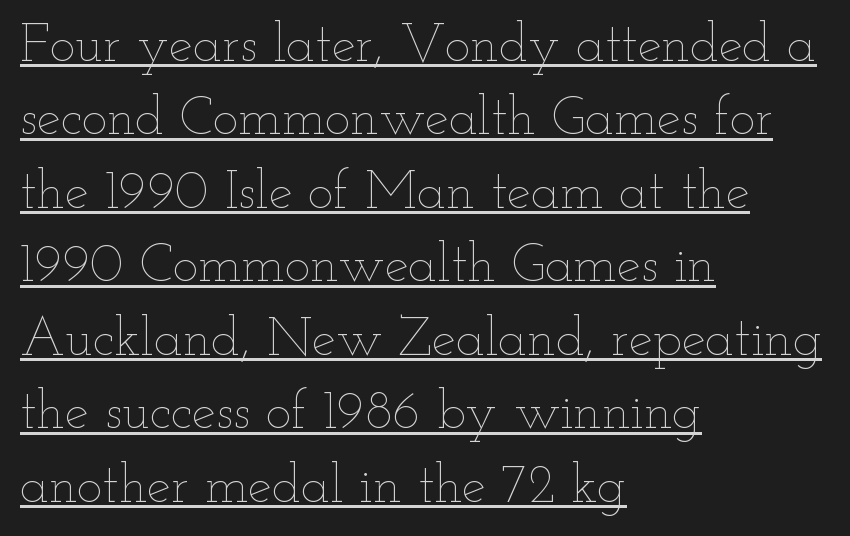
The image shows 54 px thin, wide type, upright; set left-aligned, normal line spacing (1.36x), normal letter spacing, underlined; low stroke contrast and a small x-height.
